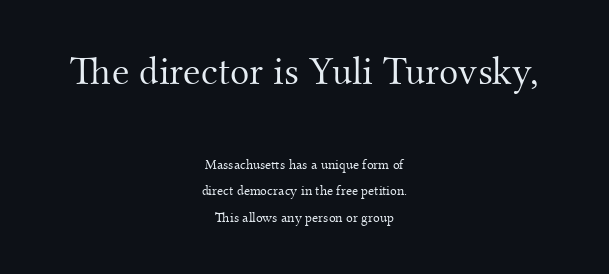
Q: Is the text bold? A: No.
Q: Is the text italic (slanted)? A: No, it is upright.
Q: Is the typeface a serif or a sans-serif typeface? A: Serif.
Q: Is the text underlined? A: No.
Q: How is the paragraph aligned? A: Centered.
Q: Is the spacing between letters normal or unusually wide? A: Normal.
Q: Which block of text is set in a larger size, the first (top) or the second (bottom)? A: The first (top) one.
Q: Width (condensed, normal, or wide)? A: Normal.
Q: Stroke contrast? A: Medium.
Q: x-height? A: Small.
Q: Monospaced? A: No.
